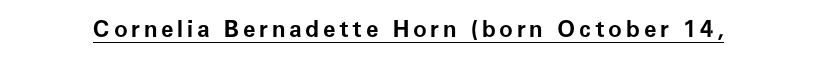
{"italic": "no", "bold": "yes", "underline": "yes", "glyph_px": 23}
